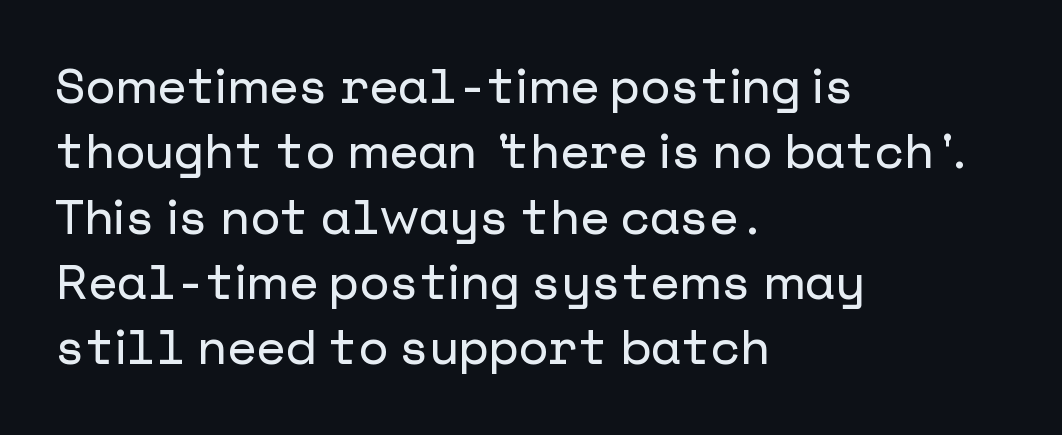
This rendering features lettering with no underline. Ordinary non-slanted type is in use. A student would call this left alignment; a typographer would say flush left, rag right. The line texture is even and compact thanks to regular tracking. This is sans-serif lettering, the kind often seen on screens and signage.
